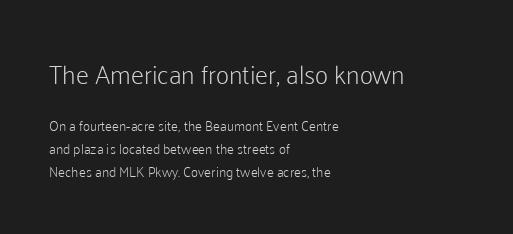
Left-aligned paragraph, ragged on the right. This is the regular roman posture of the typeface. The rendering keeps characters at their native spacing. The strokes carry an ordinary text weight at most.
